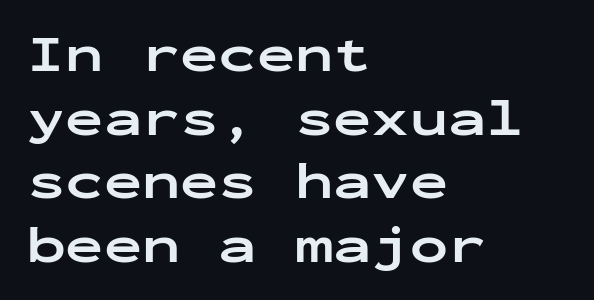
{"serif": "no", "italic": "no", "bold": "yes", "weight": "bold", "width": "wide", "stroke_contrast": "low", "x_height": "medium", "monospaced": "yes", "underline": "no", "align": "left", "line_spacing": "normal", "line_spacing_ratio": 1.25, "letter_spacing": "normal", "letter_spacing_em": 0.0, "glyph_px": 51}
